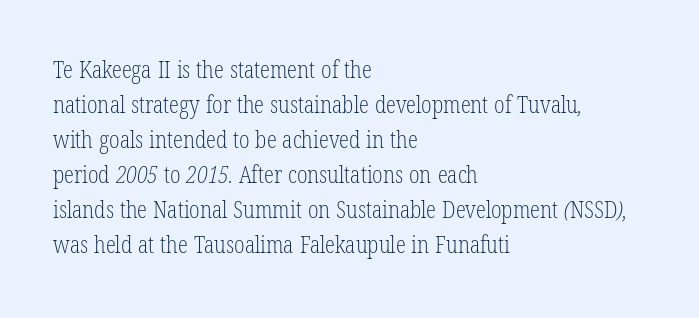
{"bold": "no", "underline": "no", "align": "left", "line_spacing": "normal", "line_spacing_ratio": 1.52, "letter_spacing": "normal", "letter_spacing_em": 0.0, "glyph_px": 23}
